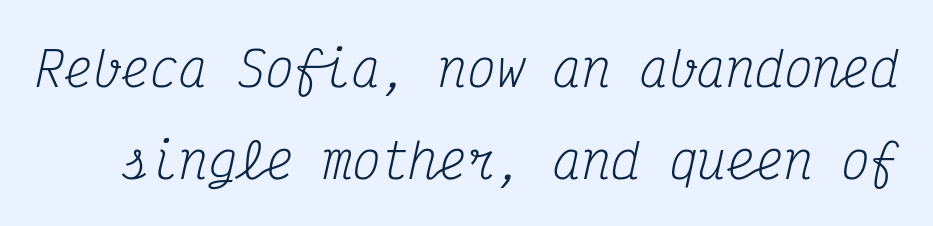
Q: Is the text bold? A: No.
Q: Is the text italic (slanted)? A: Yes, it leans right by about 12 degrees.
Q: Is the typeface a serif or a sans-serif typeface? A: Serif.
Q: Is the text underlined? A: No.
Q: Is the spacing between letters normal or unusually wide? A: Normal.
Q: Is the spacing between lines tight, normal or loose? A: Loose.
Q: Width (condensed, normal, or wide)? A: Condensed.
Q: Stroke contrast? A: Medium.
Q: x-height? A: Medium.
Q: Monospaced? A: Yes.
